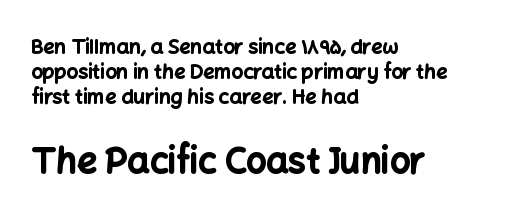
Regarding leading, the lines here are spaced in the standard way. Are there feet on the stems? There aren't — it's a sans. A student would call this left alignment; a typographer would say flush left, rag right. No italicization has been applied; the sample stays upright. Typographic density is high because the face is bold.
